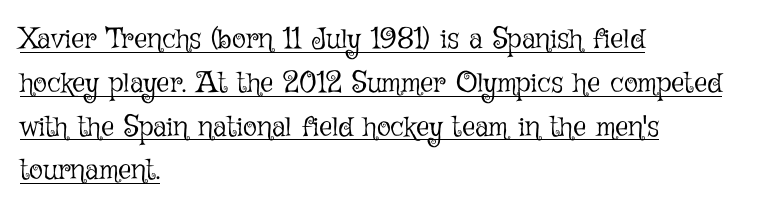
{"italic": "no", "bold": "no", "weight": "light", "width": "normal", "stroke_contrast": "low", "x_height": "medium", "monospaced": "no", "underline": "yes", "align": "left", "line_spacing": "normal", "line_spacing_ratio": 1.51, "letter_spacing": "normal", "letter_spacing_em": 0.0, "glyph_px": 29}
